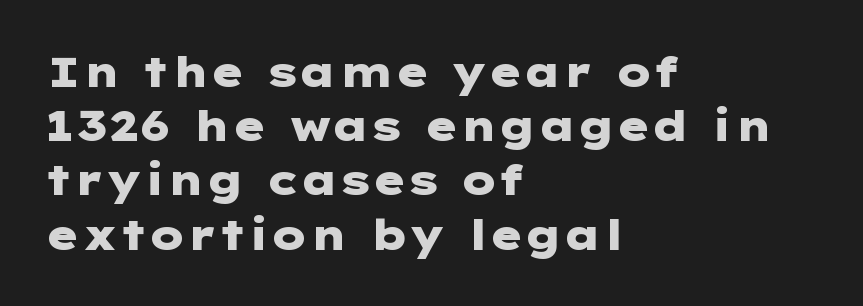
The passage shown has conventional tracking throughout. This sample is left-justified, so line endings fall wherever the words run out. Chunky letters — that's bold for sure. Line spacing here is normal.
